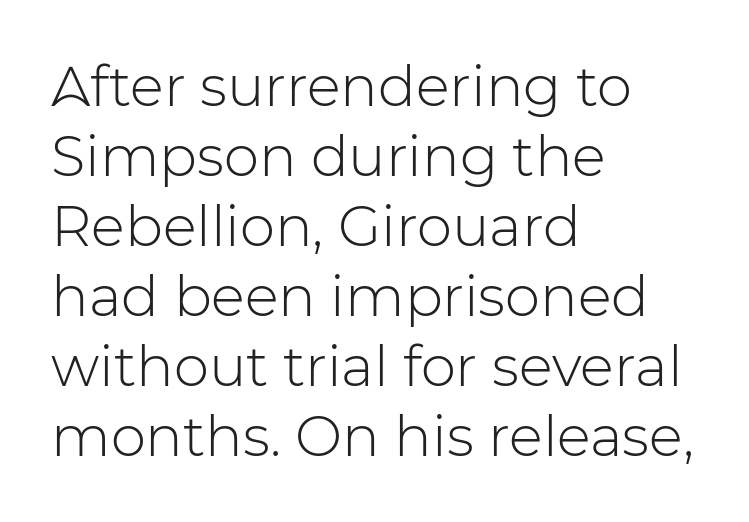
{"serif": "no", "italic": "no", "bold": "no", "weight": "light", "width": "normal", "stroke_contrast": "low", "x_height": "medium", "monospaced": "no", "underline": "no", "align": "left", "line_spacing": "normal", "line_spacing_ratio": 1.25, "letter_spacing": "normal", "letter_spacing_em": 0.0, "glyph_px": 56}
